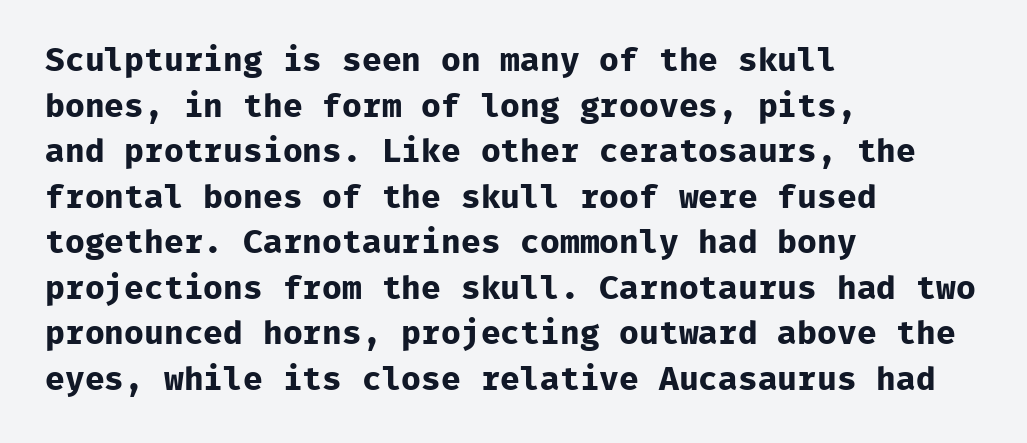
{"serif": "no", "italic": "no", "bold": "yes", "weight": "bold", "width": "normal", "stroke_contrast": "low", "x_height": "medium", "monospaced": "yes", "underline": "no", "align": "left", "line_spacing": "normal", "line_spacing_ratio": 1.38, "letter_spacing": "normal", "letter_spacing_em": 0.0, "glyph_px": 33}
